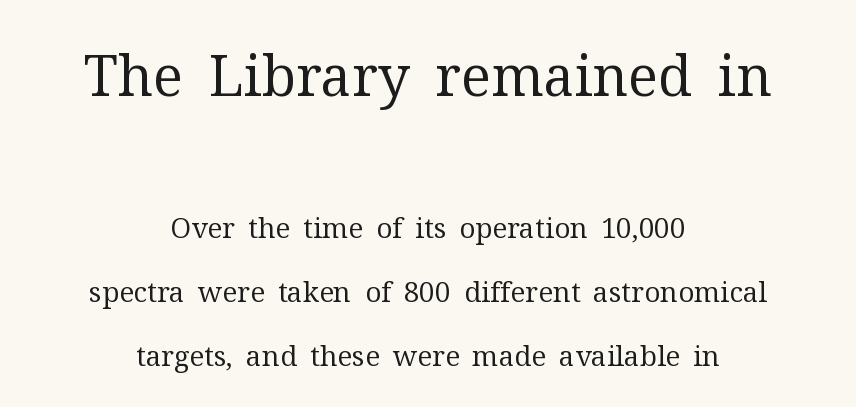
The image shows 56 px regular-weight serif type, upright; set centered, loose line spacing (2.3x), normal letter spacing, not underlined; the first (top) block is 2.0x larger; medium stroke contrast and a medium x-height.
